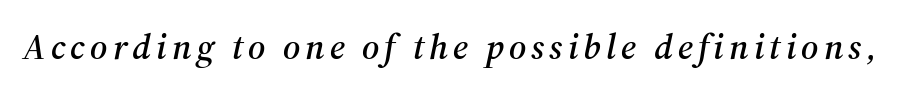
Here the designer chose a conventional face with non-uniform glyph widths. Beneath every word, the page is bare. Letterform terminals end in serifs throughout the passage. Italic: yes, the glyphs are oblique.
